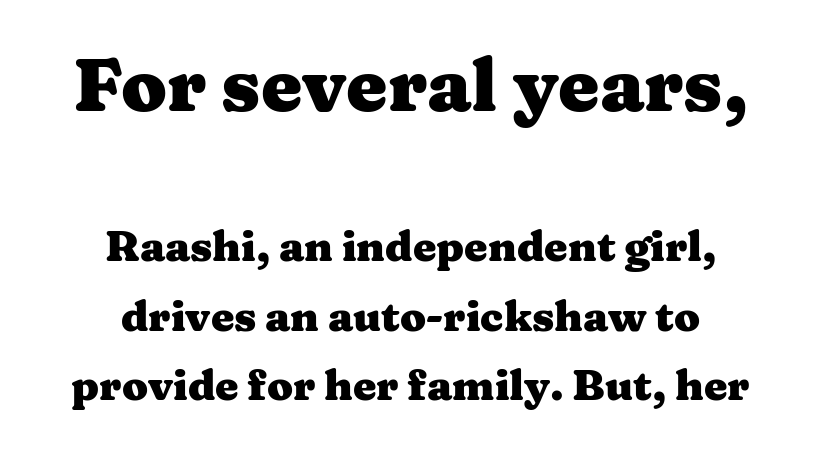
The image shows 74 px heavy, wide serif type, upright; set centered, normal line spacing (1.65x), normal letter spacing, not underlined; the first (top) block is 1.76x larger; medium stroke contrast and a medium x-height.
